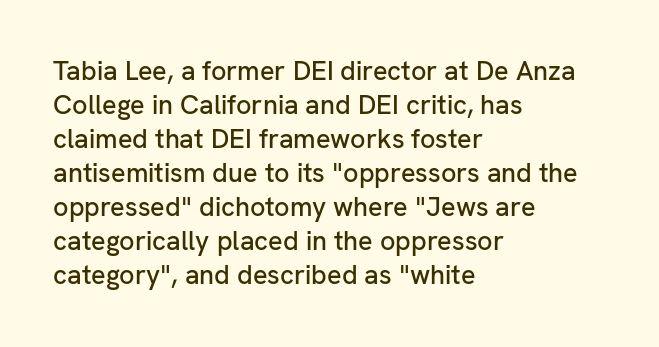
The image shows 27 px text type, upright; set left-aligned, normal line spacing (1.26x), normal letter spacing, not underlined.
